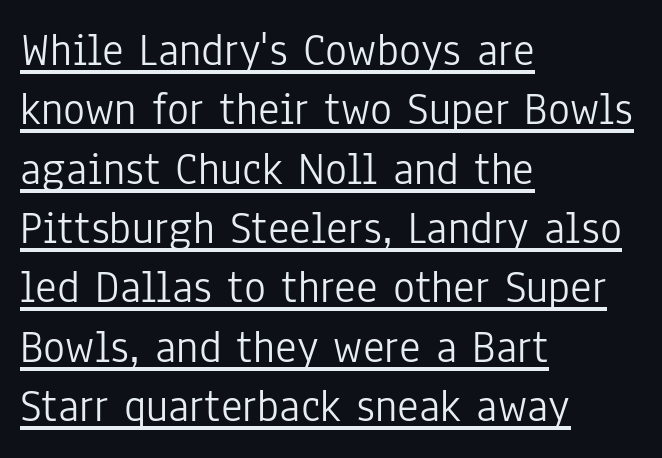
{"serif": "no", "italic": "no", "bold": "no", "weight": "light", "width": "condensed", "stroke_contrast": "low", "x_height": "medium", "monospaced": "no", "underline": "yes", "align": "left", "line_spacing": "normal", "line_spacing_ratio": 1.29, "letter_spacing": "normal", "letter_spacing_em": 0.0, "glyph_px": 46}
